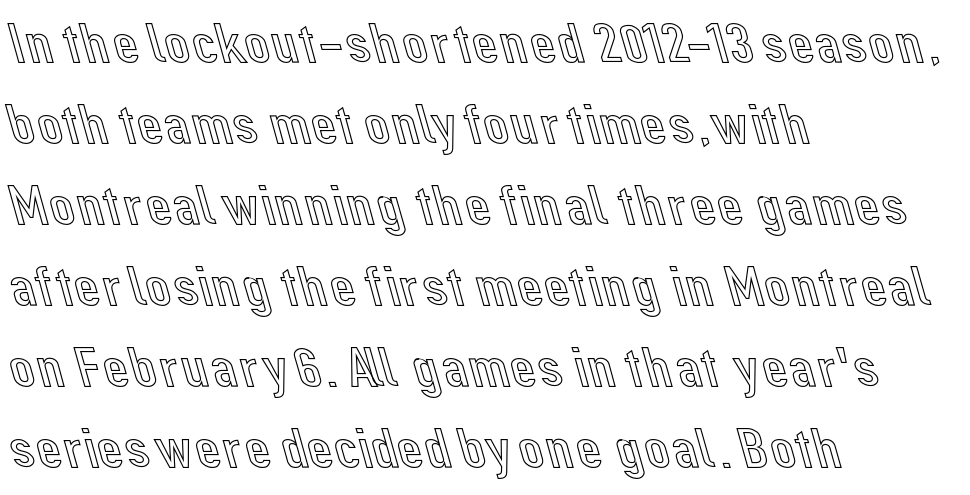
Q: Is the text italic (slanted)? A: Yes.
Q: Is the text underlined? A: No.
Q: How is the paragraph aligned? A: Left-aligned.
Q: Is the spacing between letters normal or unusually wide? A: Normal.
Q: Is the spacing between lines tight, normal or loose? A: Normal.
Q: Width (condensed, normal, or wide)? A: Normal.
Q: x-height? A: Medium.
Q: Monospaced? A: No.
